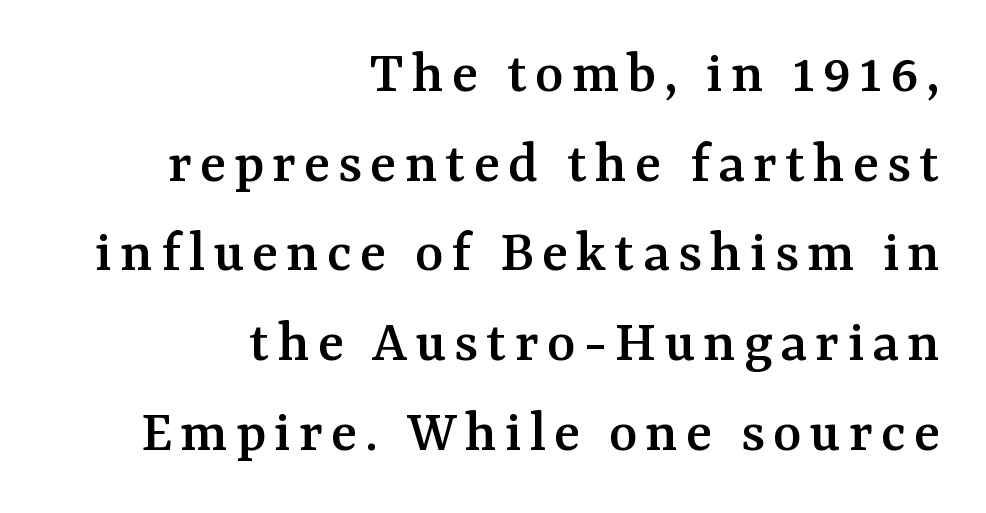
The foot of each line stays bare and open. Looks like regular typesetting: each glyph gets only the width it needs. The letters carry serifs — small finishing strokes at the ends of their stems. Rows of type keep a routine distance in the vertical direction. The letters stand upright; this is a roman face.
